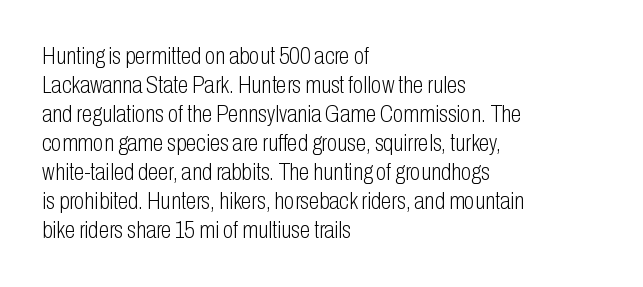
The image shows 24 px text type, upright; set left-aligned, line spacing 1.21x, normal letter spacing, not underlined.
